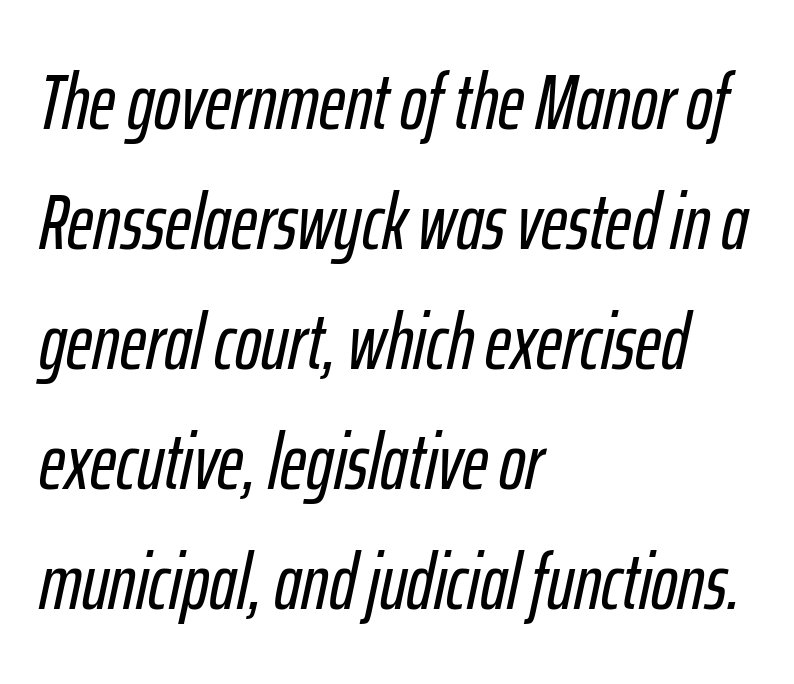
Q: Is the text italic (slanted)? A: Yes, it leans right by about 12 degrees.
Q: Is the text underlined? A: No.
Q: How is the paragraph aligned? A: Left-aligned.
Q: Is the spacing between letters normal or unusually wide? A: Normal.
Q: Is the spacing between lines tight, normal or loose? A: Normal.
Q: Width (condensed, normal, or wide)? A: Condensed.
Q: Stroke contrast? A: Low.
Q: x-height? A: Medium.
Q: Monospaced? A: No.
